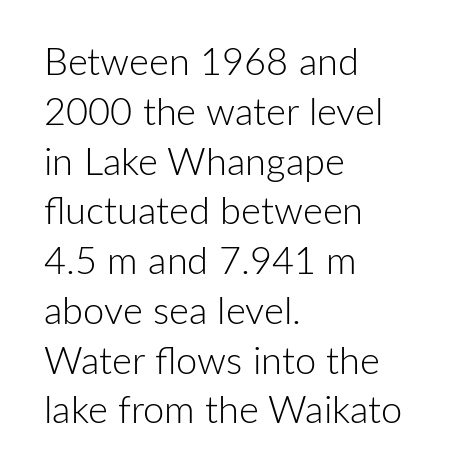
{"serif": "no", "italic": "no", "bold": "no", "weight": "light", "width": "normal", "stroke_contrast": "low", "x_height": "medium", "monospaced": "no", "underline": "no", "align": "left", "line_spacing": "normal", "line_spacing_ratio": 1.31, "letter_spacing": "normal", "letter_spacing_em": 0.0, "glyph_px": 38}
